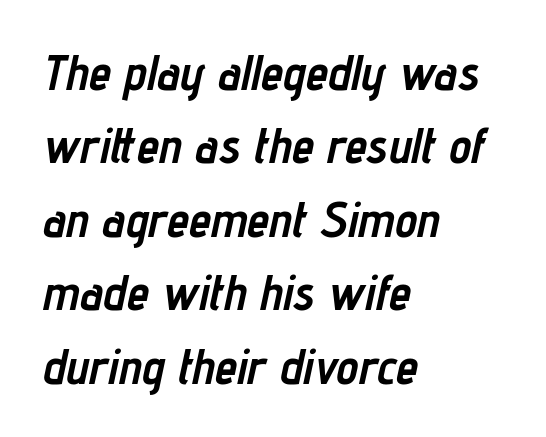
{"italic": "yes", "lean": "right", "slant_degrees": 12, "bold": "yes", "weight": "semibold", "width": "condensed", "stroke_contrast": "low", "x_height": "medium", "monospaced": "no", "underline": "no", "align": "left", "line_spacing": "normal", "line_spacing_ratio": 1.47, "letter_spacing": "normal", "letter_spacing_em": 0.0, "glyph_px": 50}
